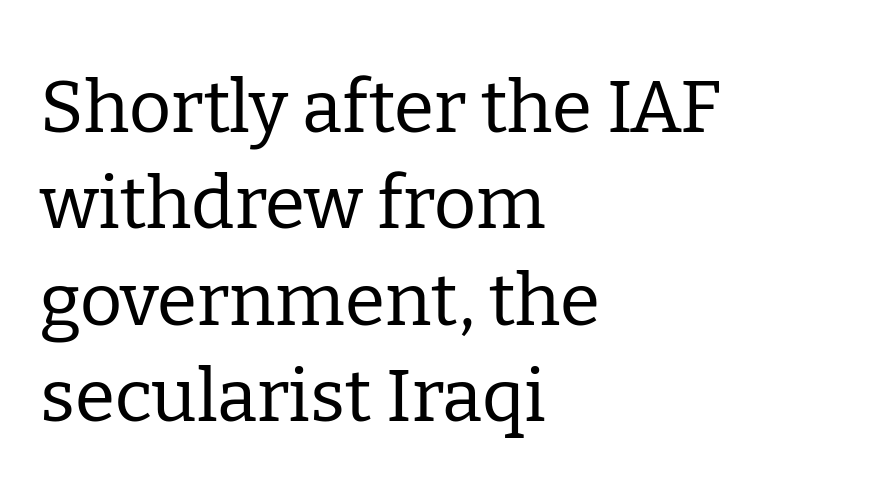
Q: Is the text bold? A: No.
Q: Is the text italic (slanted)? A: No, it is upright.
Q: Is the typeface a serif or a sans-serif typeface? A: Serif.
Q: Is the text underlined? A: No.
Q: How is the paragraph aligned? A: Left-aligned.
Q: Is the spacing between letters normal or unusually wide? A: Normal.
Q: Is the spacing between lines tight, normal or loose? A: Normal.
Q: Width (condensed, normal, or wide)? A: Normal.
Q: Stroke contrast? A: Low.
Q: x-height? A: Medium.
Q: Monospaced? A: No.
